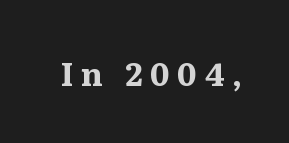
The image shows 32 px bold serif type, upright; set unusually wide letter spacing (+0.24 em), not underlined; medium stroke contrast and a medium x-height.
